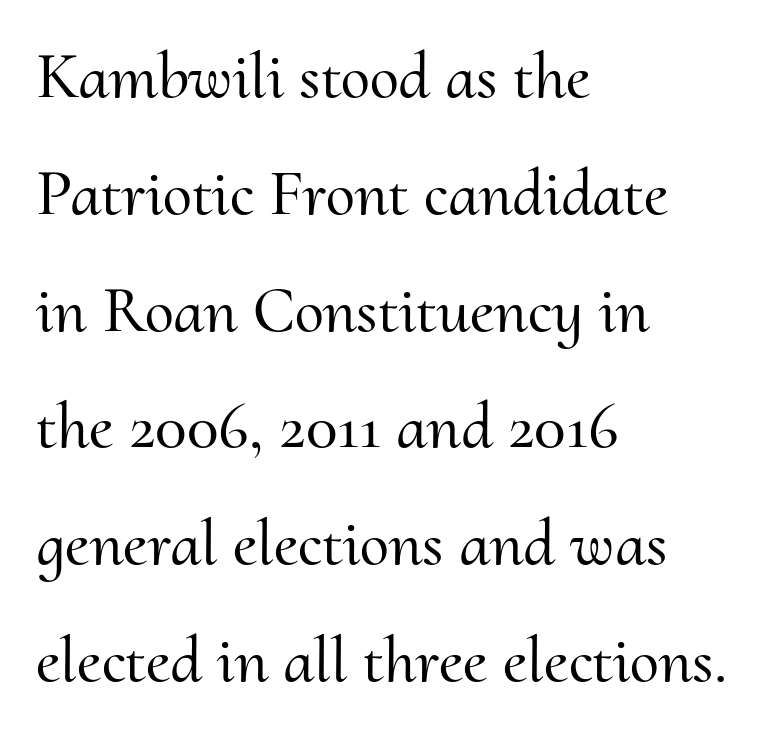
The image shows 66 px serif type, upright; set left-aligned, line spacing 1.77x, normal letter spacing, not underlined; medium stroke contrast and a small x-height.
